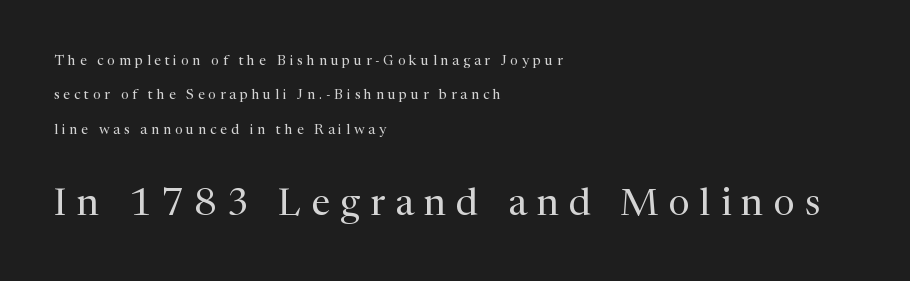
Italic? Not at all — the glyphs are vertical. You could only call the tracking loose — the letters float apart. Character size in the trailing block exceeds that of the leading block. The typesetting does not lean heavy: it is not bold.
